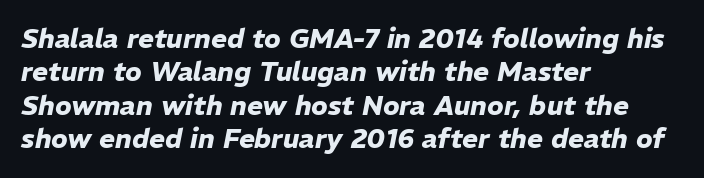
The image shows 27 px bold type, italic (leaning right); set left-aligned, line spacing 1.24x, normal letter spacing, not underlined.
